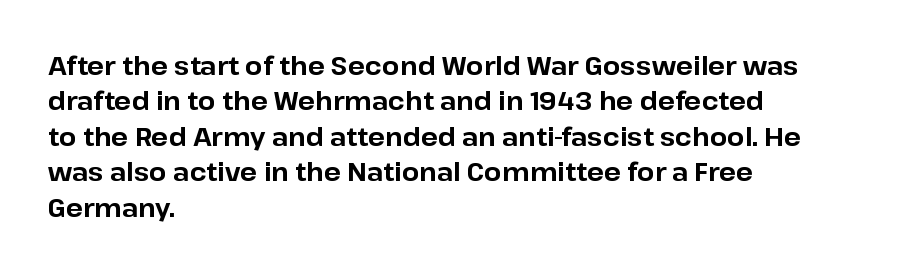
{"italic": "no", "bold": "yes", "underline": "no", "align": "left", "line_spacing": "normal", "line_spacing_ratio": 1.42, "letter_spacing": "normal", "letter_spacing_em": 0.0, "glyph_px": 25}
